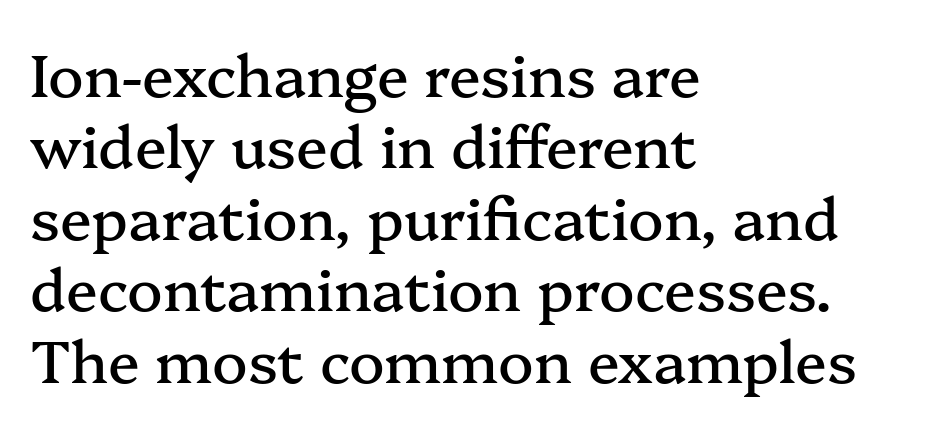
The passage shown is typeset with a serif family. The face used here is proportionally spaced, like ordinary book or web type. The glyphs are unaccompanied by any horizontal stroke below them. Quick note: not italic, upright.
